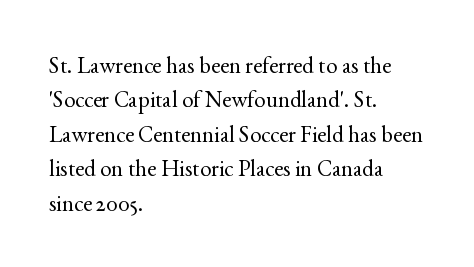
Q: Is the text bold? A: No.
Q: Is the text italic (slanted)? A: No, it is upright.
Q: Is the text underlined? A: No.
Q: How is the paragraph aligned? A: Left-aligned.
Q: Is the spacing between letters normal or unusually wide? A: Normal.
Q: Is the spacing between lines tight, normal or loose? A: Normal.
